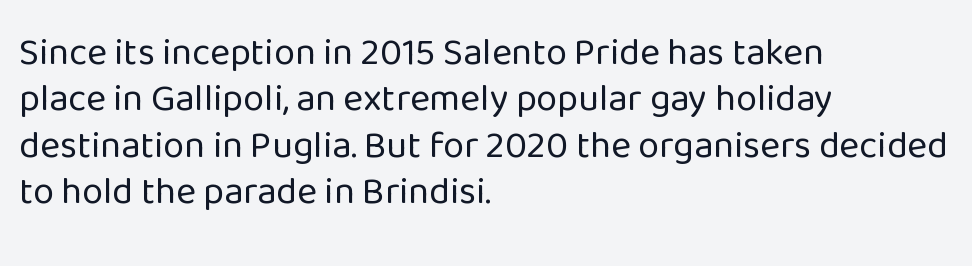
Inter-character spacing is left at the font's built-in metrics. Left-aligned paragraph, ragged on the right. The passage shown is typed in a proportional face where columns would drift. Grotesque or geometric, the face here clearly has no serifs. Characters remain perfectly vertical along every line.
